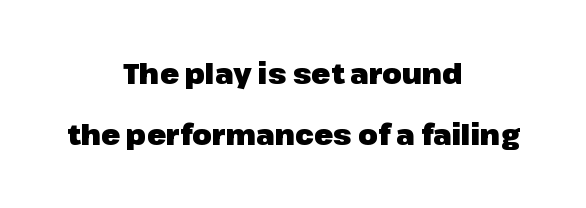
The image shows 28 px heavy sans-serif type, upright; set centered, loose line spacing (2.17x), normal letter spacing, not underlined; low stroke contrast and a medium x-height.
